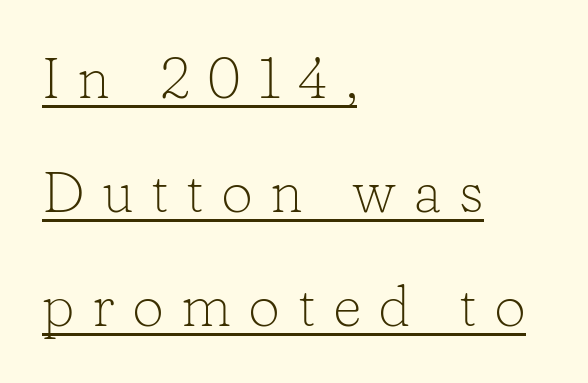
{"serif": "yes", "italic": "no", "bold": "no", "weight": "light", "width": "normal", "stroke_contrast": "low", "x_height": "medium", "monospaced": "no", "underline": "yes", "align": "left", "line_spacing": "loose", "line_spacing_ratio": 2.0, "letter_spacing": "wide", "letter_spacing_em": 0.3, "glyph_px": 57}
